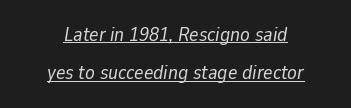
The image shows 20 px text type, italic (leaning right); set centered, loose line spacing (1.92x), normal letter spacing, underlined.
